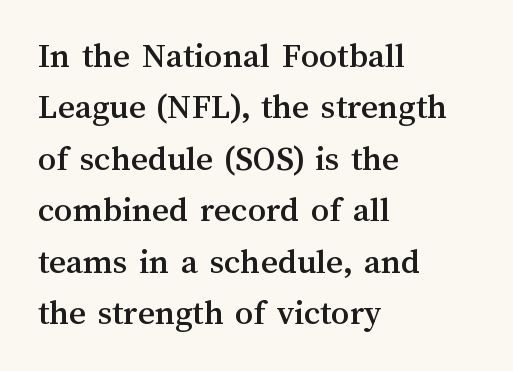
The tracking reads as untouched default to a designer's eye. Unmarked baselines from the first word to the last. Varying glyph widths throughout — classic text-font behaviour. The lines in this sample share a left origin and differ only in where they stop.
